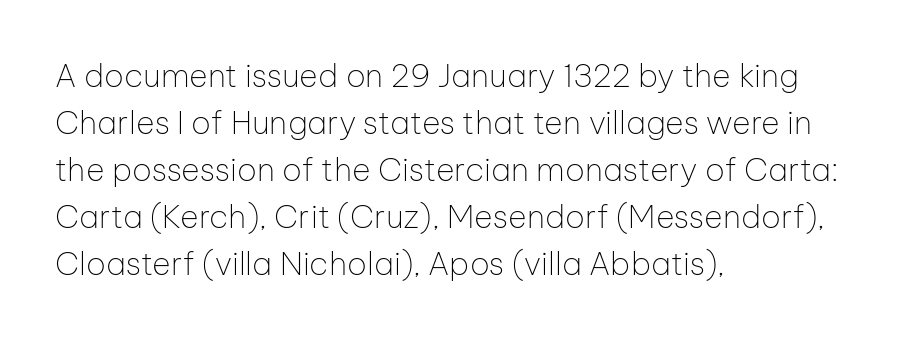
This sample has the flowing, uneven cadence of proportional lettering. Nobody drew a line under any word here. Each stroke keeps to a modest, everyday thickness or less. The letters sit at their default tracking, neither squeezed nor spread. Interline gaps are of average width in this sample.
